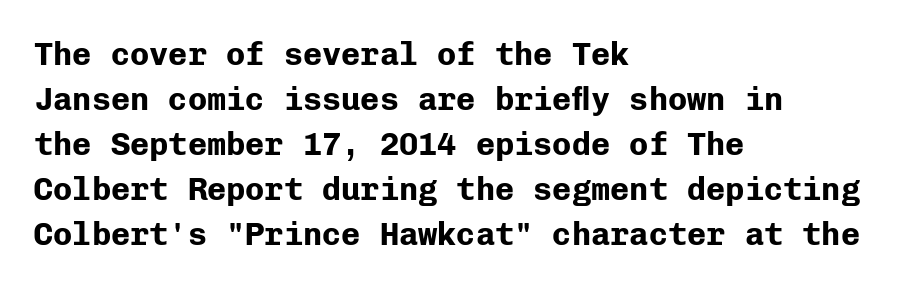
Descenders are the only things crossing below the line. You could count columns in this text — the font is strictly monospaced. Horizontal alignment here is leftward, the default for most running prose. Typographically, this falls in the sans-serif category.
